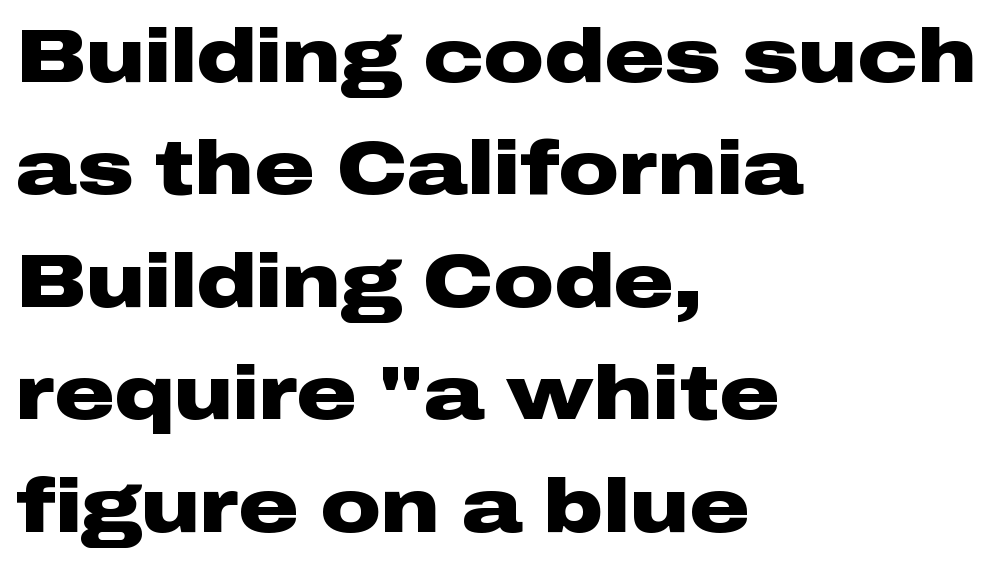
Q: Is the text bold? A: Yes.
Q: Is the text italic (slanted)? A: No, it is upright.
Q: Is the typeface a serif or a sans-serif typeface? A: Sans-serif.
Q: Is the text underlined? A: No.
Q: How is the paragraph aligned? A: Left-aligned.
Q: Is the spacing between letters normal or unusually wide? A: Normal.
Q: Is the spacing between lines tight, normal or loose? A: Normal.
Q: Width (condensed, normal, or wide)? A: Wide.
Q: Stroke contrast? A: Low.
Q: x-height? A: Medium.
Q: Monospaced? A: No.
